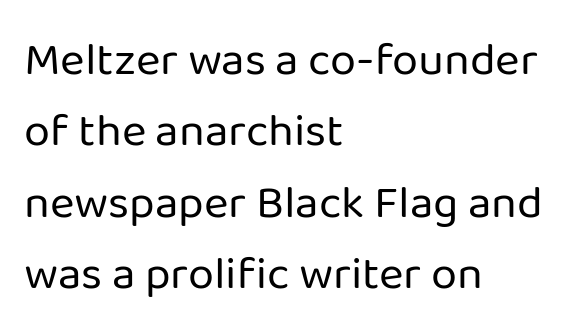
The image shows 47 px regular-weight sans-serif type, upright; set left-aligned, normal line spacing (1.52x), normal letter spacing, not underlined; low stroke contrast and a medium x-height.
